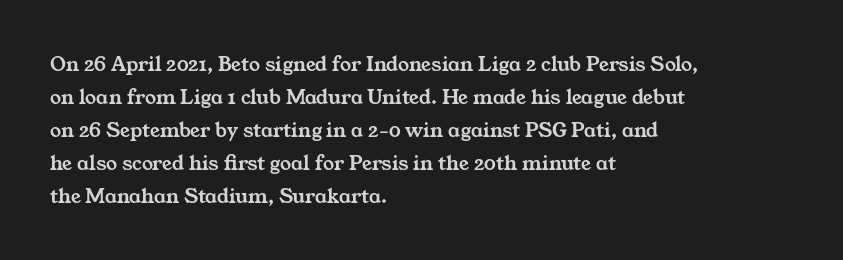
Short and long lines alike share a common starting point at left. Line spacing here is normal. Underline: absent. Observe the ordinary spacing: letters are neighbours, not strangers.
